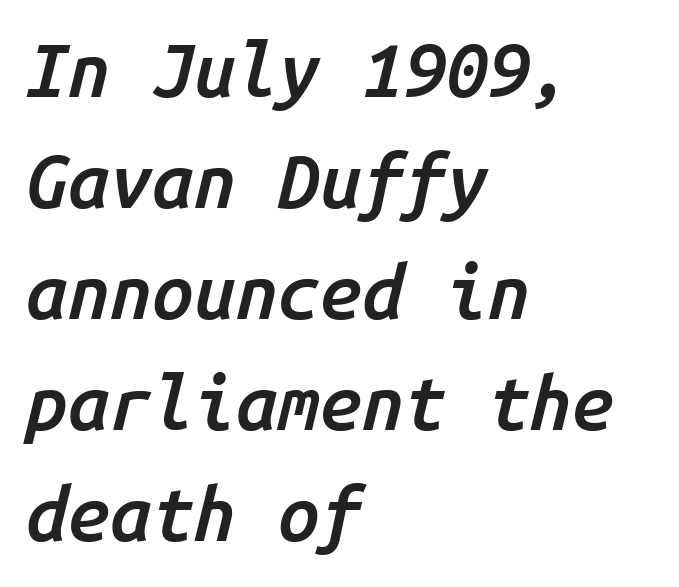
{"italic": "yes", "lean": "right", "slant_degrees": 14, "bold": "semi", "weight": "semibold", "width": "normal", "stroke_contrast": "low", "x_height": "medium", "monospaced": "yes", "underline": "no", "align": "left", "line_spacing": "normal", "line_spacing_ratio": 1.48, "letter_spacing": "normal", "letter_spacing_em": 0.0, "glyph_px": 75}
